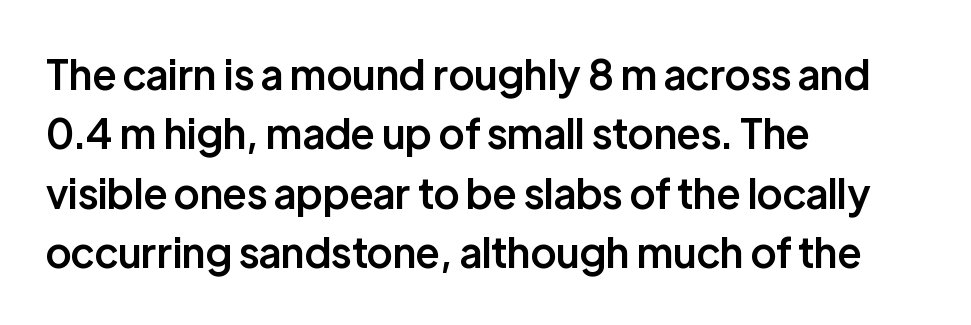
Q: Is the text bold? A: Semi-bold.
Q: Is the text italic (slanted)? A: No, it is upright.
Q: Is the typeface a serif or a sans-serif typeface? A: Sans-serif.
Q: Is the text underlined? A: No.
Q: How is the paragraph aligned? A: Left-aligned.
Q: Is the spacing between letters normal or unusually wide? A: Normal.
Q: Is the spacing between lines tight, normal or loose? A: Normal.
Q: Width (condensed, normal, or wide)? A: Normal.
Q: Stroke contrast? A: Low.
Q: x-height? A: Medium.
Q: Monospaced? A: No.
